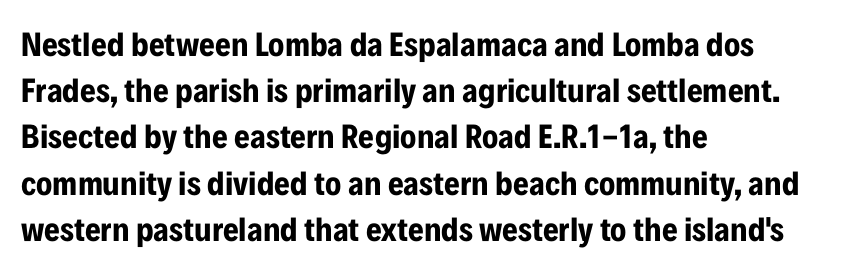
{"serif": "no", "italic": "no", "bold": "yes", "weight": "bold", "width": "condensed", "stroke_contrast": "low", "x_height": "medium", "monospaced": "no", "underline": "no", "align": "left", "line_spacing": "normal", "line_spacing_ratio": 1.36, "letter_spacing": "normal", "letter_spacing_em": 0.0, "glyph_px": 34}
